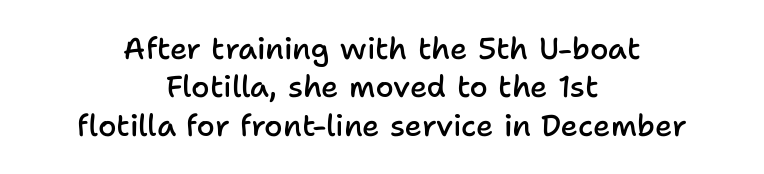
{"serif": "no", "italic": "no", "bold": "semi", "weight": "semibold", "width": "normal", "stroke_contrast": "low", "x_height": "medium", "monospaced": "no", "underline": "no", "align": "center", "line_spacing": "normal", "line_spacing_ratio": 1.28, "letter_spacing": "normal", "letter_spacing_em": 0.0, "glyph_px": 30}
